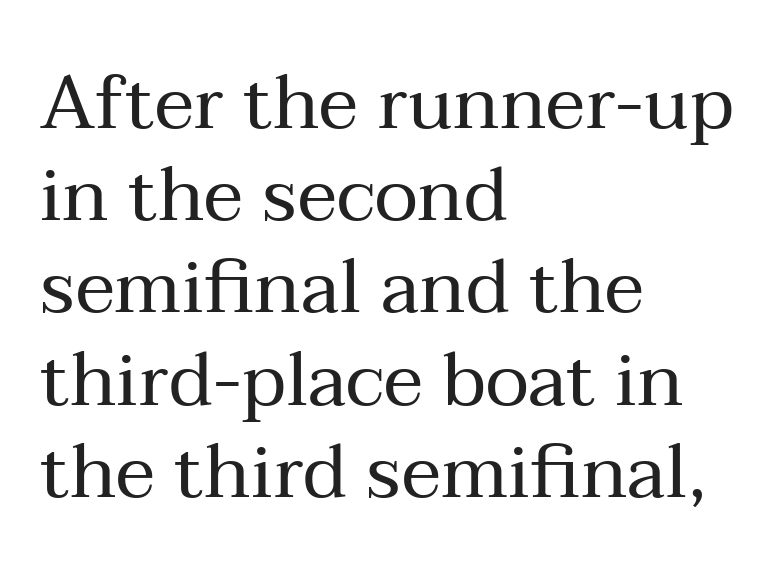
The image shows 75 px regular-weight serif type, upright; set left-aligned, line spacing 1.23x, normal letter spacing, not underlined; medium stroke contrast and a medium x-height.
